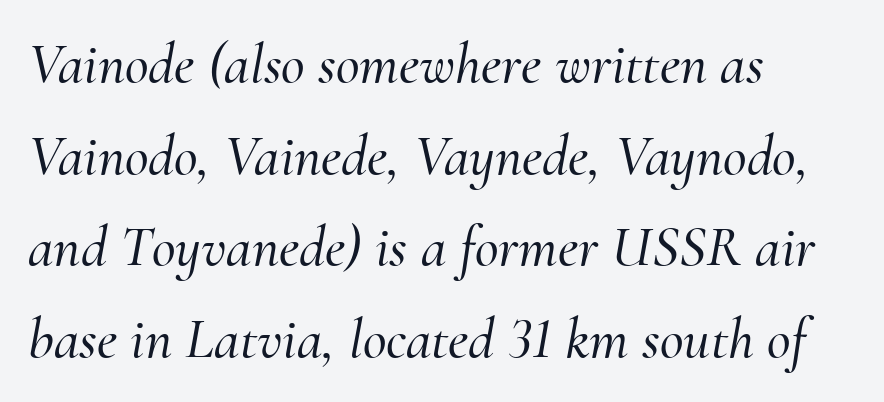
The face used here is rendered with its standard letterfit. The typography opts for an oblique posture over an upright one. The face used here is proportionally spaced, like ordinary book or web type. The typeface chosen for these lines features serifs. Typeset ragged right — the left edge is the straight one. Honestly, there is no underline to notice here at all.
